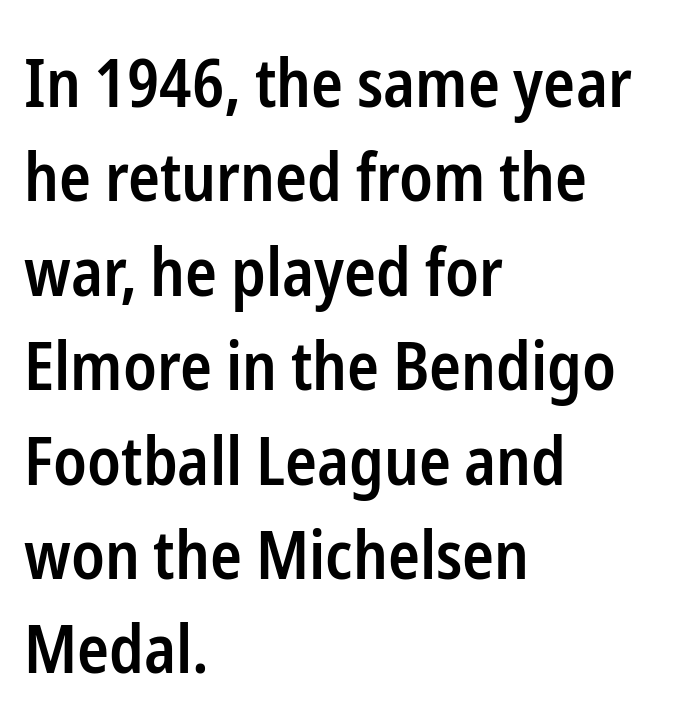
Q: Is the text bold? A: Semi-bold.
Q: Is the text italic (slanted)? A: No, it is upright.
Q: Is the typeface a serif or a sans-serif typeface? A: Sans-serif.
Q: Is the text underlined? A: No.
Q: How is the paragraph aligned? A: Left-aligned.
Q: Is the spacing between letters normal or unusually wide? A: Normal.
Q: Is the spacing between lines tight, normal or loose? A: Normal.
Q: Width (condensed, normal, or wide)? A: Condensed.
Q: Stroke contrast? A: Low.
Q: x-height? A: Medium.
Q: Monospaced? A: No.
